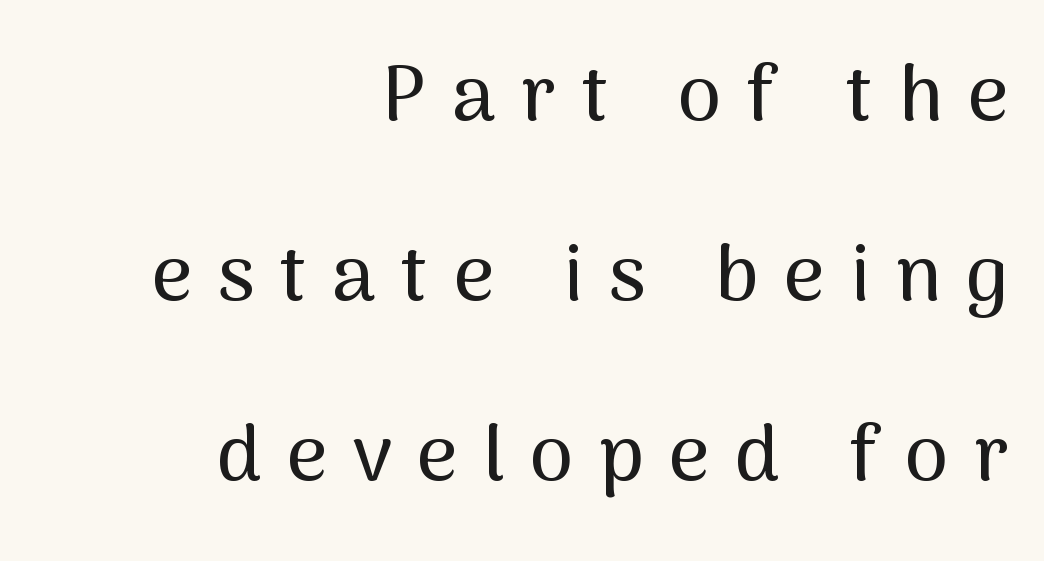
Q: Is the text italic (slanted)? A: No, it is upright.
Q: Is the typeface a serif or a sans-serif typeface? A: Sans-serif.
Q: Is the text underlined? A: No.
Q: How is the paragraph aligned? A: Right-aligned.
Q: Is the spacing between letters normal or unusually wide? A: Unusually wide.
Q: Is the spacing between lines tight, normal or loose? A: Loose.
Q: Width (condensed, normal, or wide)? A: Normal.
Q: Stroke contrast? A: Medium.
Q: x-height? A: Medium.
Q: Monospaced? A: No.
